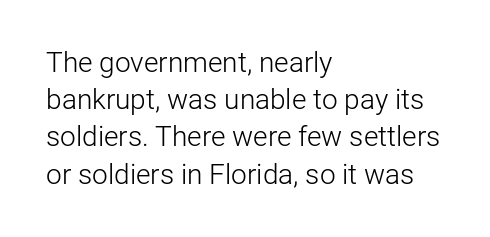
The typeface has the unassuming heft of standard copy or less. The paragraph shown leans on its left margin. The rendering shows plain stroke endings on the letterforms — a sans-serif design. This rendering leaves character spacing at its baseline value. Bare-footed words on every line. Tall strokes in this sample are plumb rather than angled.
